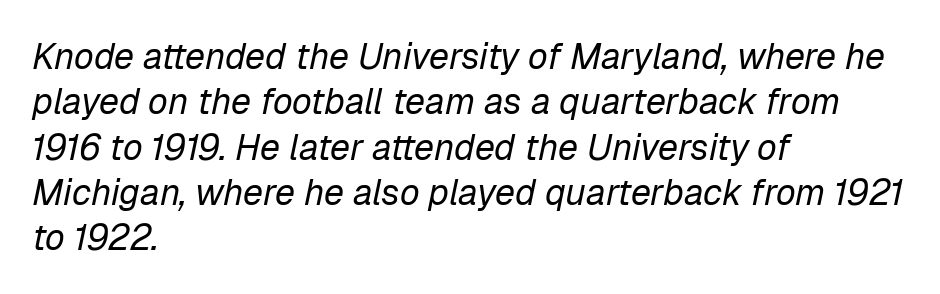
The image shows 36 px regular-weight type, italic (leaning right); set left-aligned, normal line spacing (1.26x), normal letter spacing, not underlined; low stroke contrast and a medium x-height.
